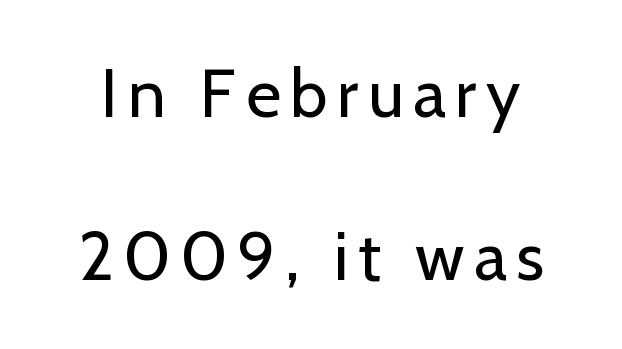
I'd call this a sans setting — the letters go barefoot. This sample has the flowing, uneven cadence of proportional lettering. Tall strokes in this sample are plumb rather than angled. The weight tops out at a normal text grade. A typesetter would call this leading open, well beyond the default. No word sits above an underline.
